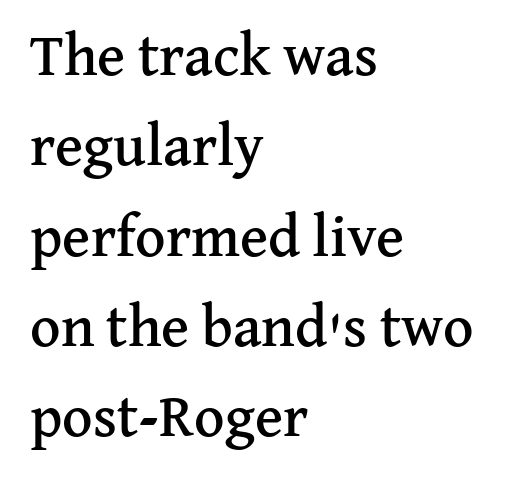
The typography opts for an upright posture over an oblique one. Quick note: underline off. The face used here is proportionally spaced, like ordinary book or web type. Is the letter spacing exaggerated? No — it looks like the ordinary default.
